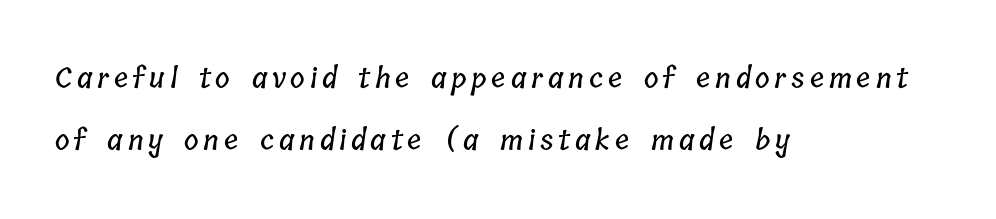
The image shows 28 px condensed type; set left-aligned, loose line spacing (2.2x), not underlined; low stroke contrast and a medium x-height.
